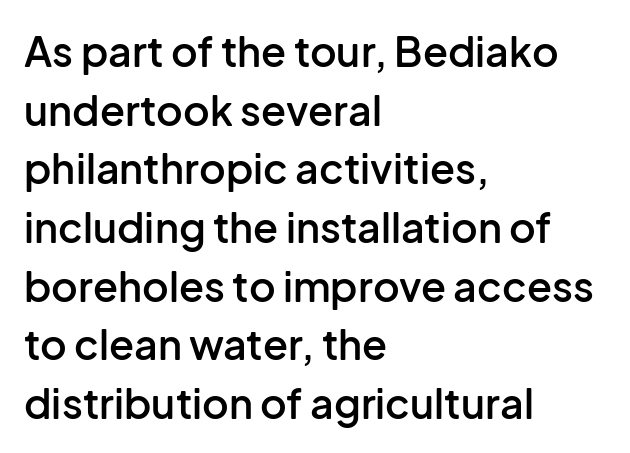
Q: Is the text bold? A: Semi-bold.
Q: Is the text italic (slanted)? A: No, it is upright.
Q: Is the typeface a serif or a sans-serif typeface? A: Sans-serif.
Q: Is the text underlined? A: No.
Q: How is the paragraph aligned? A: Left-aligned.
Q: Is the spacing between letters normal or unusually wide? A: Normal.
Q: Is the spacing between lines tight, normal or loose? A: Normal.
Q: Width (condensed, normal, or wide)? A: Normal.
Q: Stroke contrast? A: Low.
Q: x-height? A: Medium.
Q: Monospaced? A: No.
